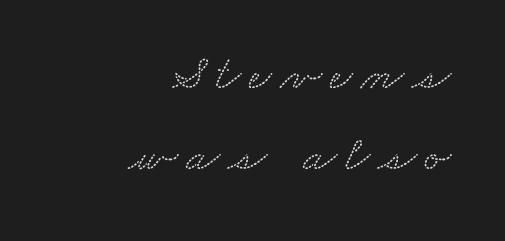
Is there much room between lines? A standard amount, neither cramped nor airy. Note the varied advance widths — an 'i' is clearly narrower than an 'm'. Observe the serifs anchoring each vertical stroke in this sample. Alignment: flush right. Glance below the letters and you will spot only blank space.
